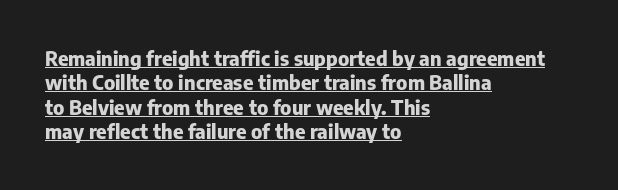
Q: Is the text bold? A: Yes.
Q: Is the text italic (slanted)? A: No, it is upright.
Q: Is the text underlined? A: Yes.
Q: How is the paragraph aligned? A: Left-aligned.
Q: Is the spacing between letters normal or unusually wide? A: Normal.
